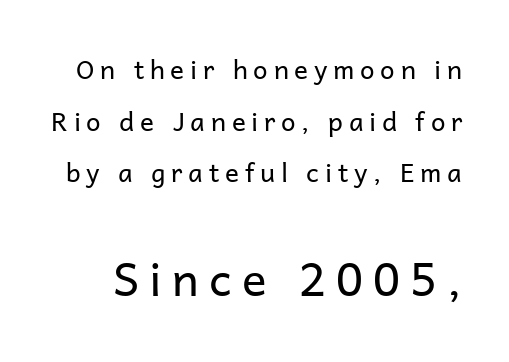
The image shows 46 px regular-weight sans-serif type, upright; set loose line spacing (1.99x), unusually wide letter spacing (+0.22 em), not underlined; the second (bottom) block is 1.77x larger; low stroke contrast and a medium x-height.
